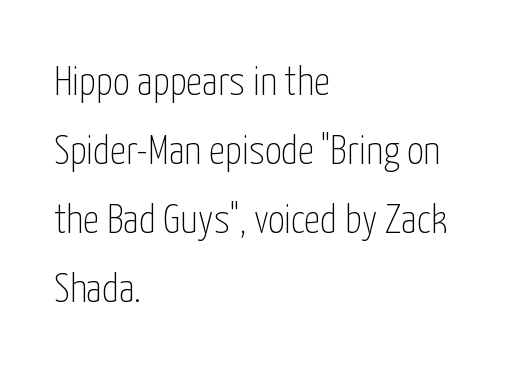
The image shows 41 px thin, condensed sans-serif type, upright; set left-aligned, normal line spacing (1.68x), normal letter spacing, not underlined; low stroke contrast and a medium x-height.
